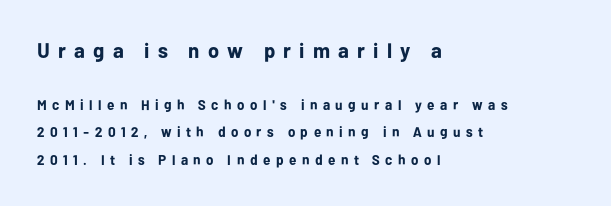
The image shows 21 px bold type, upright; set left-aligned, loose line spacing (1.99x), unusually wide letter spacing (+0.39 em), not underlined; the first (top) block is 1.5x larger.
